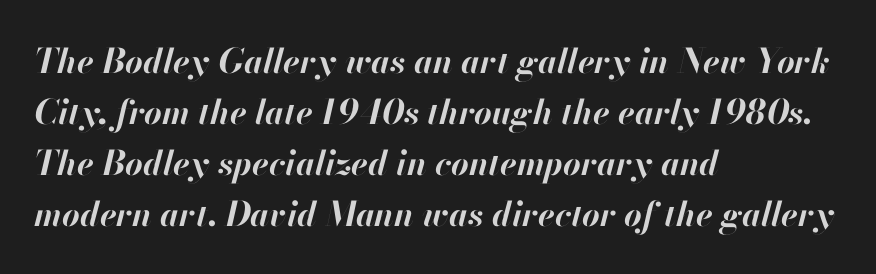
Q: Is the text bold? A: Yes.
Q: Is the text italic (slanted)? A: Yes, it leans right by about 13 degrees.
Q: Is the text underlined? A: No.
Q: How is the paragraph aligned? A: Left-aligned.
Q: Is the spacing between letters normal or unusually wide? A: Normal.
Q: Is the spacing between lines tight, normal or loose? A: Normal.
Q: Width (condensed, normal, or wide)? A: Normal.
Q: Stroke contrast? A: High.
Q: x-height? A: Small.
Q: Monospaced? A: No.
